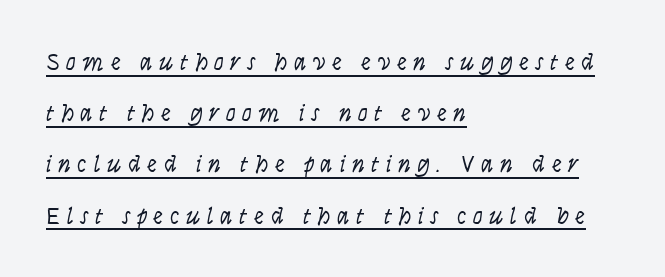
These lines have a slow, spaced-out rhythm from letter to letter. Alignment: flush left. Underlining? Definitely there.
